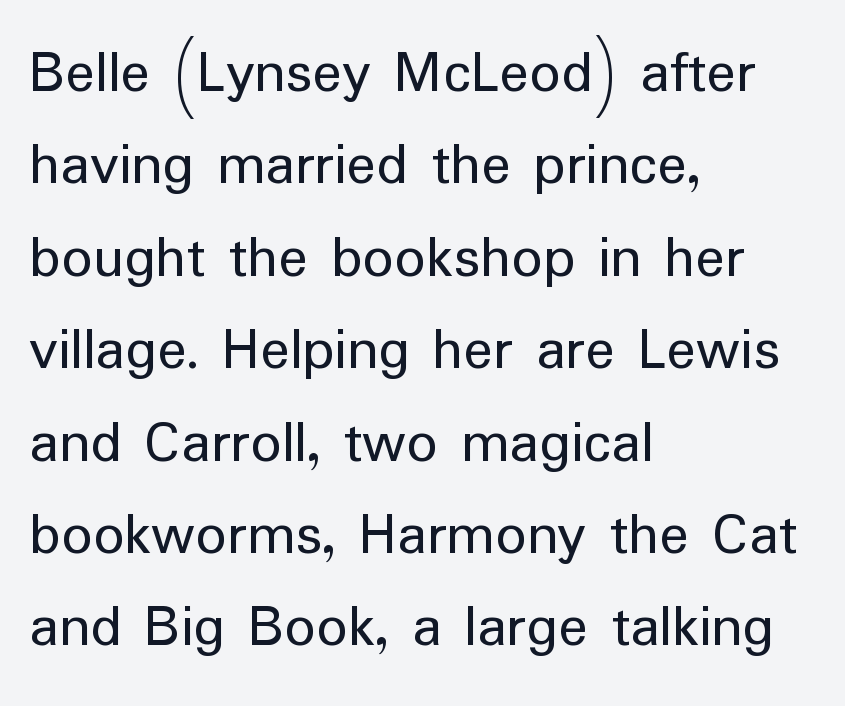
The image shows 62 px regular-weight sans-serif type, upright; set left-aligned, normal line spacing (1.49x), normal letter spacing, not underlined; low stroke contrast and a medium x-height.
